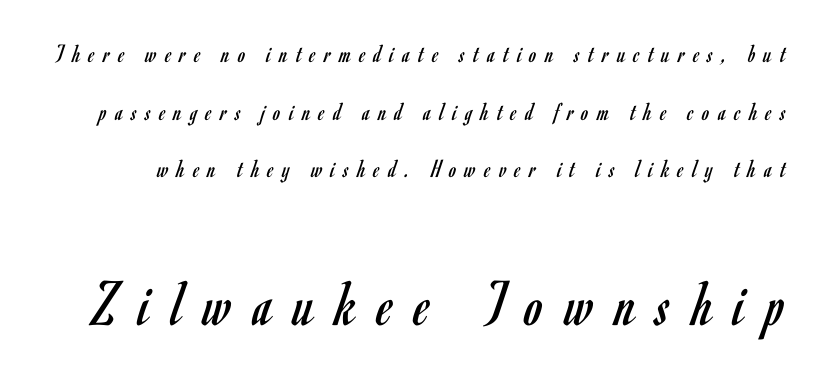
The typeface has the unassuming heft of standard copy or less. Check where the strokes stop: nothing finishes them off — pure sans. Think of a printed novel: that variable character pitch is what you see here.
